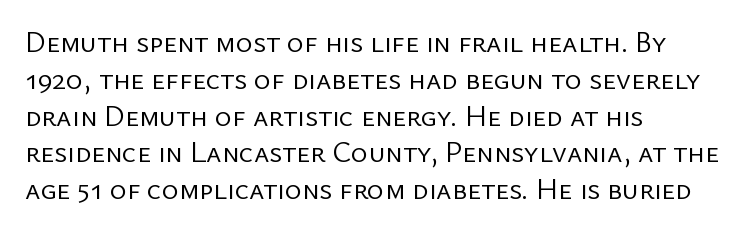
Q: Is the text bold? A: No.
Q: Is the text italic (slanted)? A: No, it is upright.
Q: Is the typeface a serif or a sans-serif typeface? A: Sans-serif.
Q: Is the text underlined? A: No.
Q: How is the paragraph aligned? A: Left-aligned.
Q: Is the spacing between letters normal or unusually wide? A: Normal.
Q: Is the spacing between lines tight, normal or loose? A: Normal.
Q: Width (condensed, normal, or wide)? A: Normal.
Q: Stroke contrast? A: Low.
Q: x-height? A: Medium.
Q: Monospaced? A: No.
